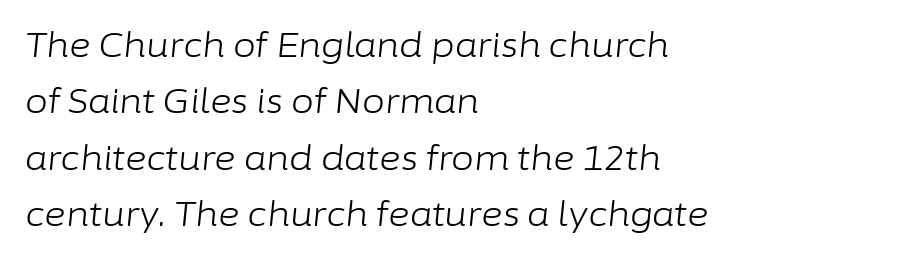
Here the designer chose a conventional face with non-uniform glyph widths. Summary of weight: not heavy and not bold. Italic: yes, the glyphs are oblique. Nobody touched the tracking dial on this one.
